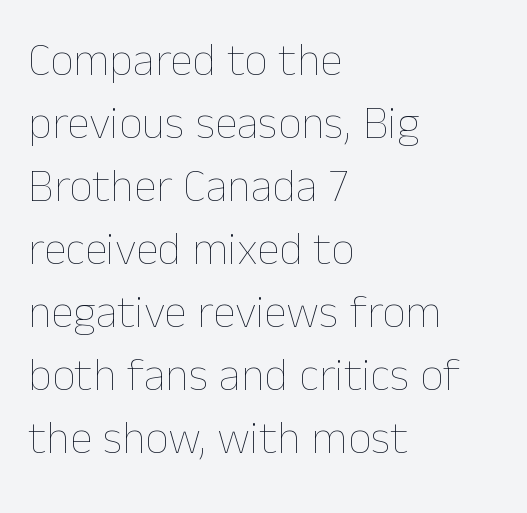
Q: Is the text bold? A: No.
Q: Is the text italic (slanted)? A: No, it is upright.
Q: Is the text underlined? A: No.
Q: How is the paragraph aligned? A: Left-aligned.
Q: Is the spacing between letters normal or unusually wide? A: Normal.
Q: Is the spacing between lines tight, normal or loose? A: Normal.
Q: Width (condensed, normal, or wide)? A: Normal.
Q: Stroke contrast? A: Low.
Q: x-height? A: Medium.
Q: Monospaced? A: No.
